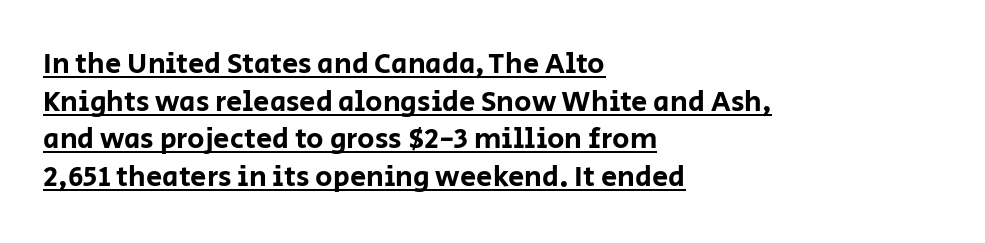
The image shows 29 px sans-serif type, upright; set left-aligned, normal line spacing (1.3x), normal letter spacing, underlined; low stroke contrast and a large x-height.
